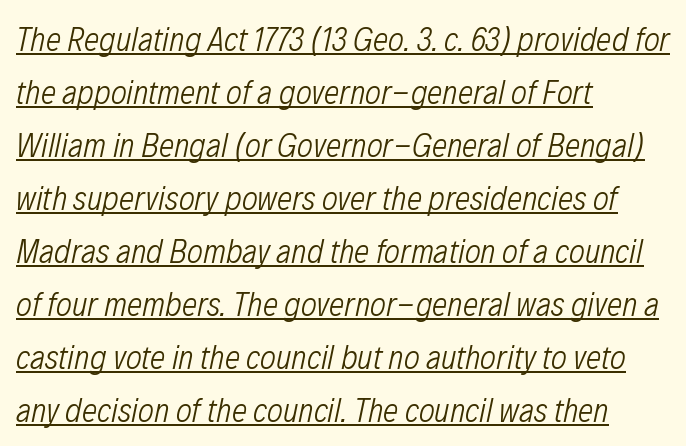
Inter-character spacing is left at the font's built-in metrics. Every word sits above its own underline. The lettering tilts uniformly, giving the passage an italic look. Stems here are at most as thick as an everyday book face.
